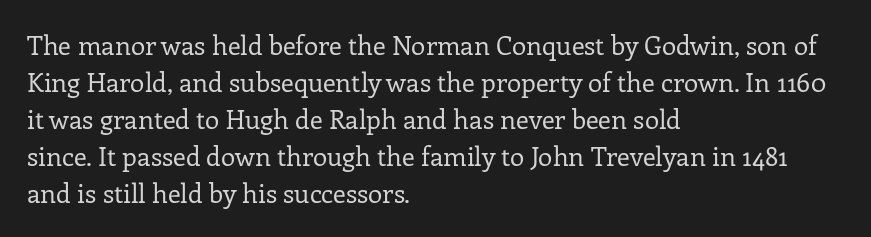
Rule under the text: the space is simply empty. The tracking reads as untouched default to a designer's eye. Compared with a typical body face, this is equally light or lighter still. A student would call this left alignment; a typographer would say flush left, rag right. The rows are spaced the way most documents space them.
